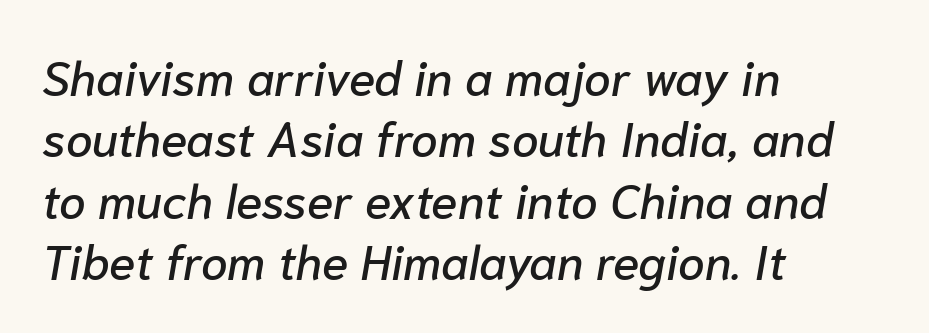
Q: Is the text italic (slanted)? A: Yes, it leans right by about 10 degrees.
Q: Is the text underlined? A: No.
Q: How is the paragraph aligned? A: Left-aligned.
Q: Is the spacing between letters normal or unusually wide? A: Normal.
Q: Is the spacing between lines tight, normal or loose? A: Normal.
Q: Width (condensed, normal, or wide)? A: Normal.
Q: Stroke contrast? A: Low.
Q: x-height? A: Medium.
Q: Monospaced? A: No.
